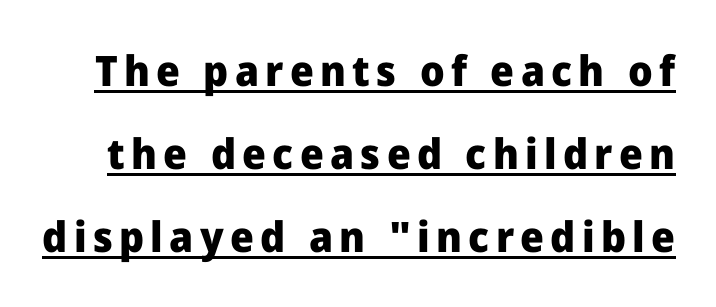
{"serif": "no", "italic": "no", "bold": "yes", "weight": "heavy", "width": "normal", "stroke_contrast": "low", "x_height": "medium", "monospaced": "no", "underline": "yes", "line_spacing": "loose", "line_spacing_ratio": 1.98, "glyph_px": 42}
